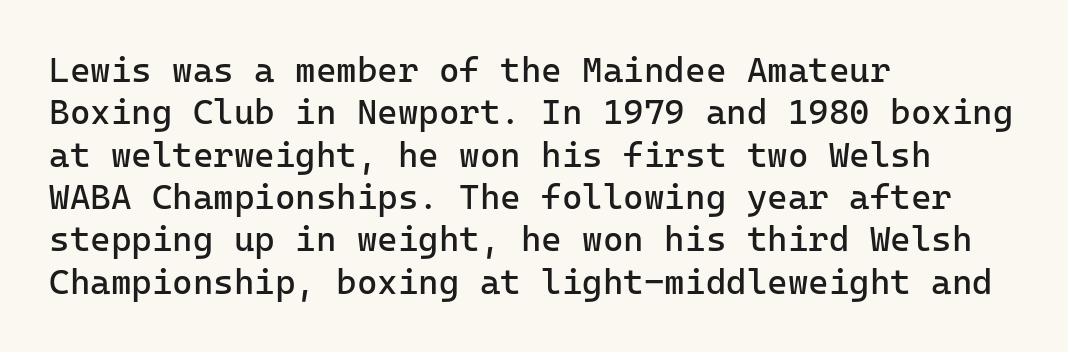
Q: Is the text bold? A: No.
Q: Is the text italic (slanted)? A: No, it is upright.
Q: Is the typeface a serif or a sans-serif typeface? A: Sans-serif.
Q: Is the text underlined? A: No.
Q: How is the paragraph aligned? A: Left-aligned.
Q: Is the spacing between letters normal or unusually wide? A: Normal.
Q: Width (condensed, normal, or wide)? A: Normal.
Q: Stroke contrast? A: Low.
Q: x-height? A: Medium.
Q: Monospaced? A: Yes.
